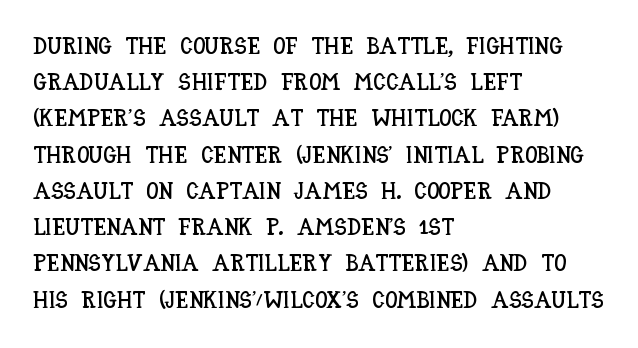
Q: Is the text italic (slanted)? A: No, it is upright.
Q: Is the text underlined? A: No.
Q: How is the paragraph aligned? A: Left-aligned.
Q: Is the spacing between letters normal or unusually wide? A: Normal.
Q: Is the spacing between lines tight, normal or loose? A: Normal.
